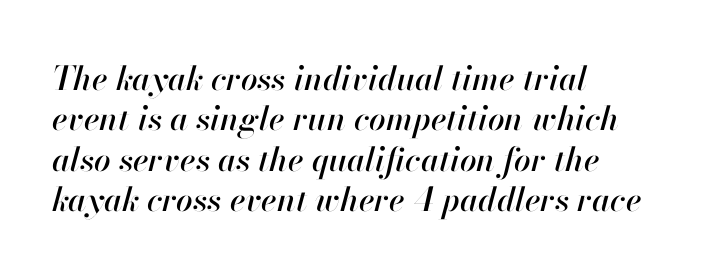
Q: Is the text italic (slanted)? A: Yes, it leans right by about 13 degrees.
Q: Is the text underlined? A: No.
Q: How is the paragraph aligned? A: Left-aligned.
Q: Is the spacing between letters normal or unusually wide? A: Normal.
Q: Width (condensed, normal, or wide)? A: Normal.
Q: Stroke contrast? A: High.
Q: x-height? A: Small.
Q: Monospaced? A: No.
